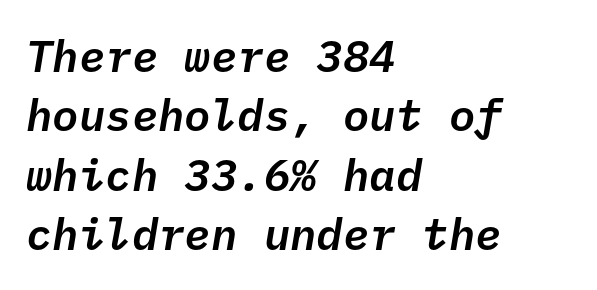
{"italic": "yes", "lean": "right", "slant_degrees": 10, "width": "normal", "stroke_contrast": "low", "x_height": "medium", "monospaced": "yes", "underline": "no", "align": "left", "line_spacing": "normal", "line_spacing_ratio": 1.35, "letter_spacing": "normal", "letter_spacing_em": 0.0, "glyph_px": 44}
